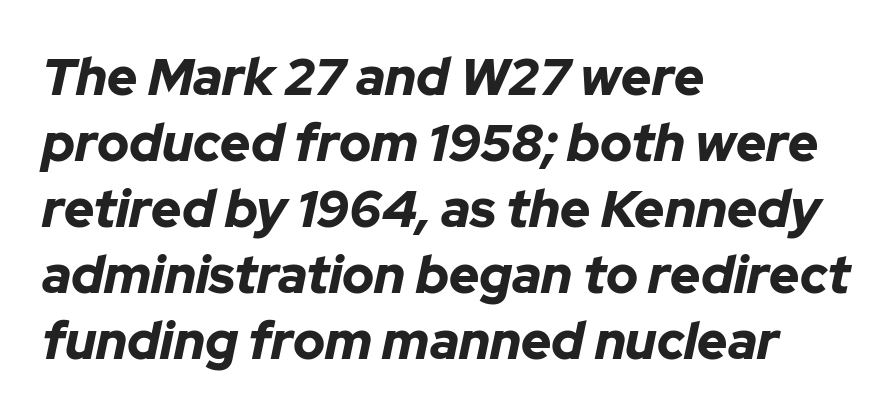
Q: Is the text bold? A: Yes.
Q: Is the text italic (slanted)? A: Yes, it leans right by about 12 degrees.
Q: Is the text underlined? A: No.
Q: How is the paragraph aligned? A: Left-aligned.
Q: Is the spacing between letters normal or unusually wide? A: Normal.
Q: Is the spacing between lines tight, normal or loose? A: Normal.
Q: Width (condensed, normal, or wide)? A: Normal.
Q: Stroke contrast? A: Low.
Q: x-height? A: Medium.
Q: Monospaced? A: No.
